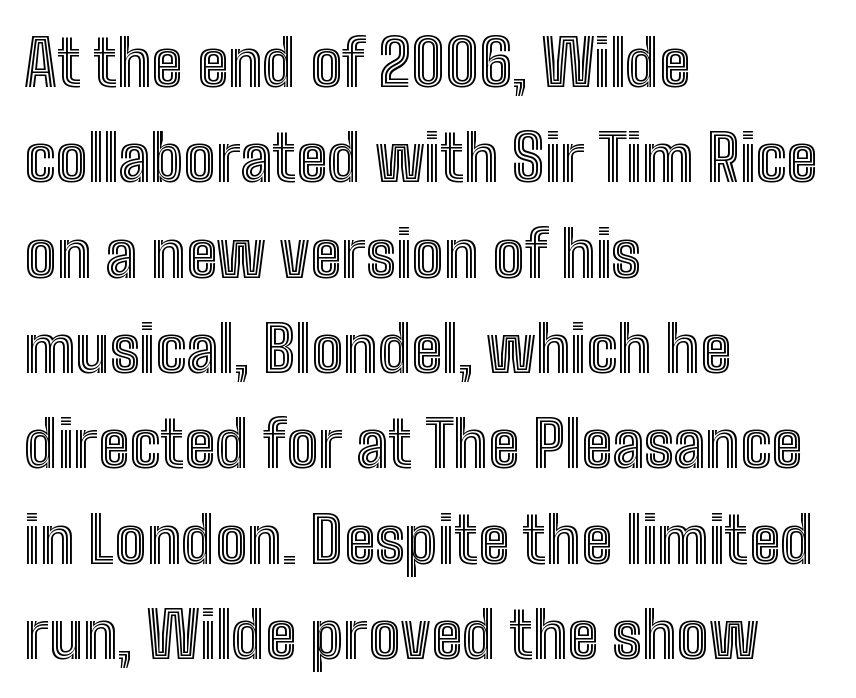
The image shows 64 px condensed type, upright; set left-aligned, normal line spacing (1.49x), normal letter spacing, not underlined; a medium x-height.
